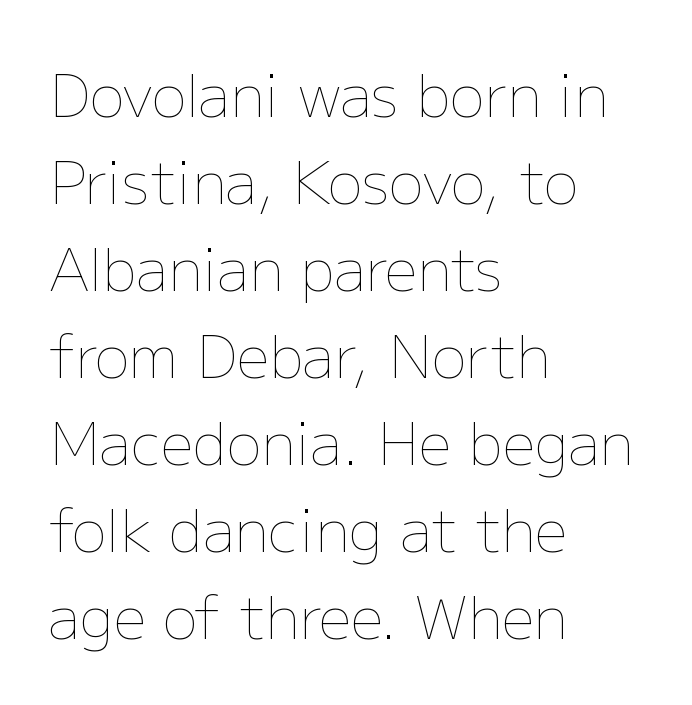
The type sits square on the baseline with zero lean. Character widths vary here, with narrow letters taking less room than wide ones. This block has exactly the height ordinary leading produces. Short note: letters normally spaced. Decoration check: the copy has no underline.
